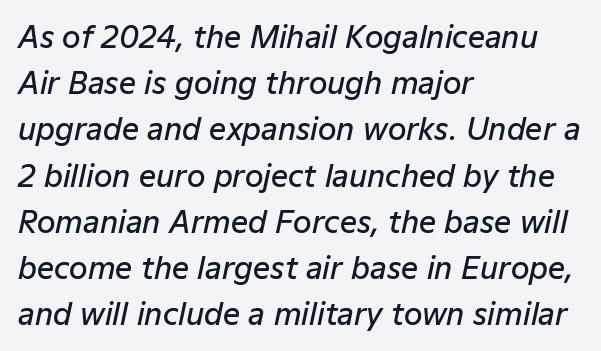
Summary of vertical rhythm: regular, with standard interline spacing. Italic: yes, the glyphs are oblique. The compositor pushed each line to the left boundary. The rendering keeps characters at their native spacing. The face used here is proportionally spaced, like ordinary book or web type. The passage shown is semibold, sitting just below true bold.
